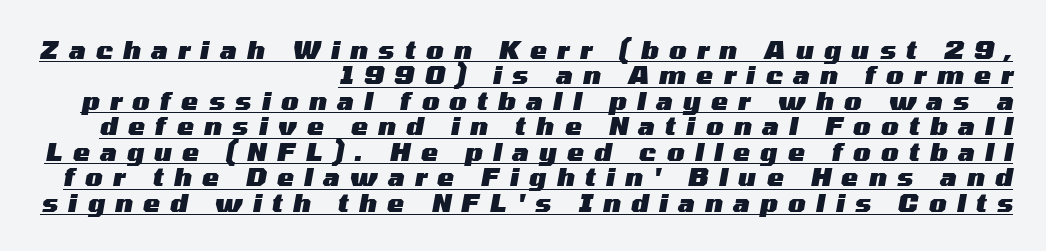
{"italic": "yes", "lean": "right", "slant_degrees": 10, "bold": "yes", "underline": "yes", "align": "right", "line_spacing": "tight", "line_spacing_ratio": 1.02, "letter_spacing": "wide", "letter_spacing_em": 0.42, "glyph_px": 25}
